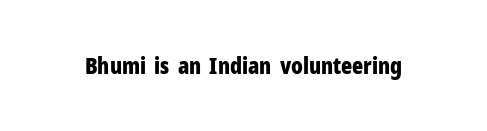
Q: Is the text bold? A: Yes.
Q: Is the text italic (slanted)? A: No, it is upright.
Q: Is the text underlined? A: No.
Q: Is the spacing between letters normal or unusually wide? A: Normal.
